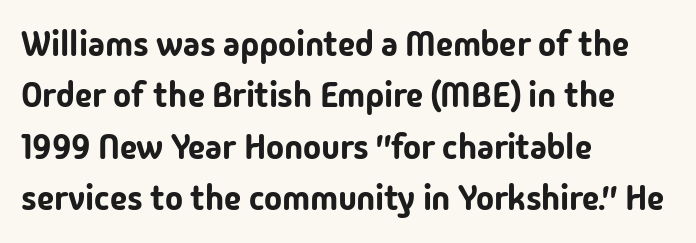
Posture: vertical. This sample keeps an unexceptional amount of space between lines. Grotesque or geometric, the face here clearly has no serifs. Looks like regular typesetting: each glyph gets only the width it needs.
